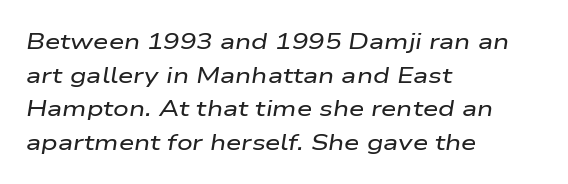
Each new line begins a customary step beneath the previous one. Has an underline been added? It has not. Style check: oblique. The rendering keeps characters at their native spacing. Teacher's note: observe the even left margin — that is flush-left alignment.
